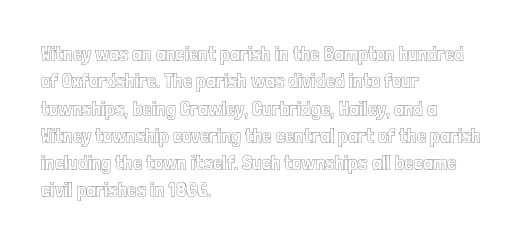
{"italic": "no", "underline": "no", "align": "left", "line_spacing": "normal", "line_spacing_ratio": 1.3, "letter_spacing": "normal", "letter_spacing_em": 0.0, "glyph_px": 21}
